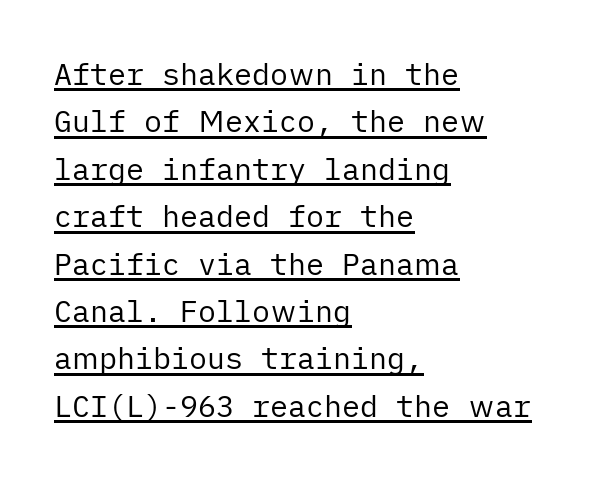
{"serif": "no", "italic": "no", "bold": "no", "weight": "regular", "width": "normal", "stroke_contrast": "low", "x_height": "medium", "underline": "yes", "align": "left", "line_spacing": "normal", "line_spacing_ratio": 1.58, "letter_spacing": "normal", "letter_spacing_em": 0.0, "glyph_px": 30}
